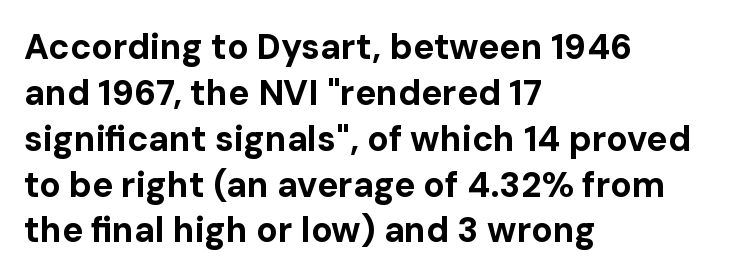
The image shows 35 px bold sans-serif type, upright; set left-aligned, normal line spacing (1.31x), normal letter spacing, not underlined; low stroke contrast and a medium x-height.
